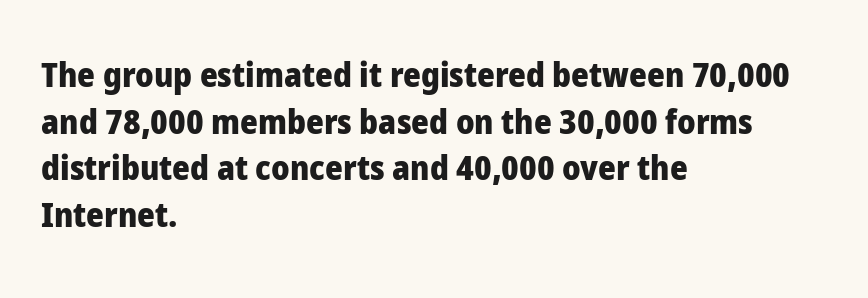
The image shows 34 px heavy sans-serif type, upright; set left-aligned, normal line spacing (1.37x), normal letter spacing, not underlined; low stroke contrast and a medium x-height.
